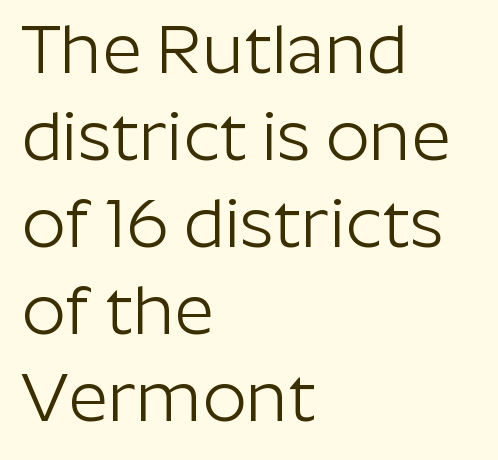
Q: Is the text bold? A: No.
Q: Is the text italic (slanted)? A: No, it is upright.
Q: Is the typeface a serif or a sans-serif typeface? A: Sans-serif.
Q: Is the text underlined? A: No.
Q: How is the paragraph aligned? A: Left-aligned.
Q: Is the spacing between letters normal or unusually wide? A: Normal.
Q: Is the spacing between lines tight, normal or loose? A: Normal.
Q: Width (condensed, normal, or wide)? A: Normal.
Q: Stroke contrast? A: Low.
Q: x-height? A: Medium.
Q: Monospaced? A: No.
